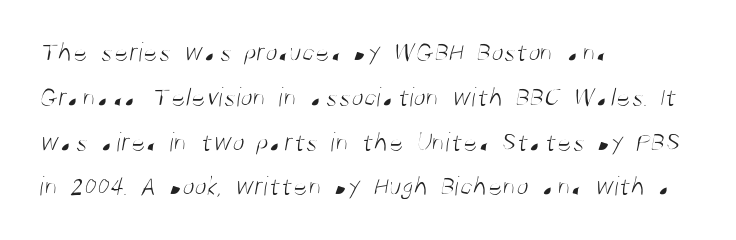
Q: Is the text bold? A: No.
Q: Is the typeface a serif or a sans-serif typeface? A: Sans-serif.
Q: Is the text underlined? A: No.
Q: How is the paragraph aligned? A: Left-aligned.
Q: Is the spacing between letters normal or unusually wide? A: Normal.
Q: Is the spacing between lines tight, normal or loose? A: Normal.
Q: Width (condensed, normal, or wide)? A: Condensed.
Q: Stroke contrast? A: Medium.
Q: x-height? A: Large.
Q: Monospaced? A: No.
